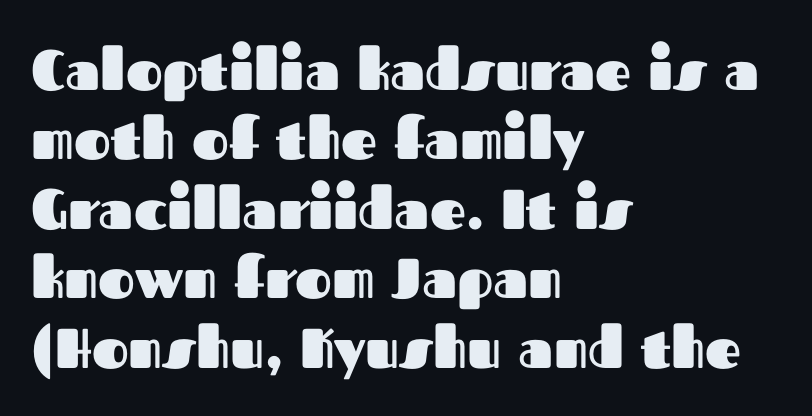
Q: Is the text bold? A: Yes.
Q: Is the text italic (slanted)? A: No, it is upright.
Q: Is the typeface a serif or a sans-serif typeface? A: Sans-serif.
Q: Is the text underlined? A: No.
Q: How is the paragraph aligned? A: Left-aligned.
Q: Is the spacing between letters normal or unusually wide? A: Normal.
Q: Width (condensed, normal, or wide)? A: Normal.
Q: Stroke contrast? A: Medium.
Q: x-height? A: Medium.
Q: Monospaced? A: No.
